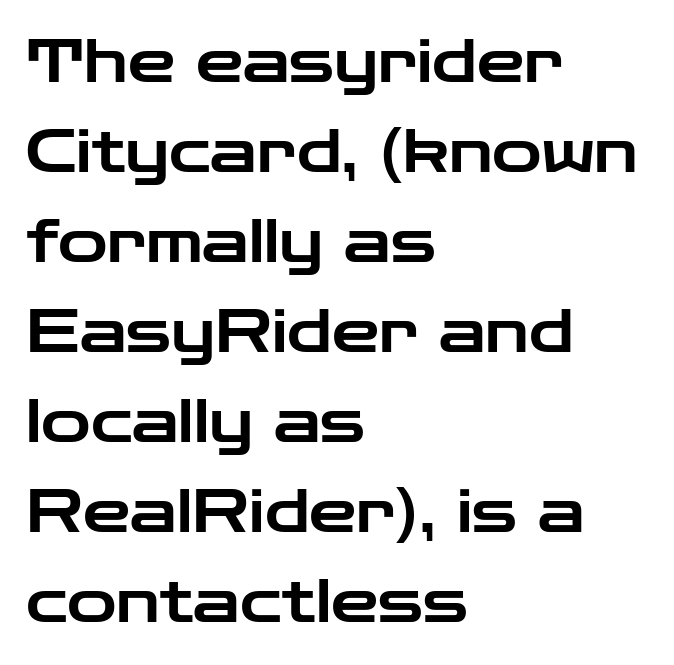
The image shows 60 px wide sans-serif type, upright; set left-aligned, normal line spacing (1.5x), normal letter spacing, not underlined; low stroke contrast and a medium x-height.
